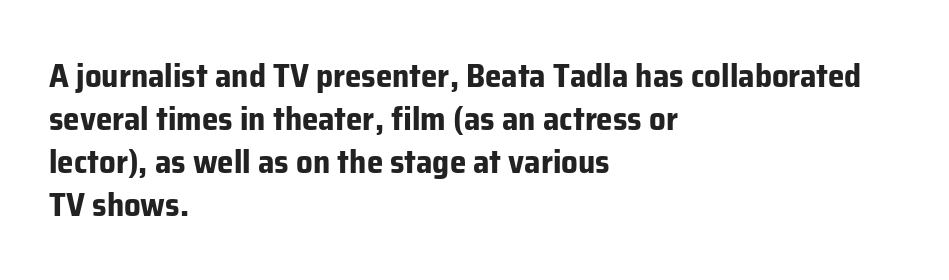
{"serif": "no", "italic": "no", "bold": "yes", "weight": "bold", "width": "normal", "stroke_contrast": "low", "x_height": "medium", "monospaced": "no", "underline": "no", "align": "left", "line_spacing": "normal", "line_spacing_ratio": 1.3, "letter_spacing": "normal", "letter_spacing_em": 0.0, "glyph_px": 33}
